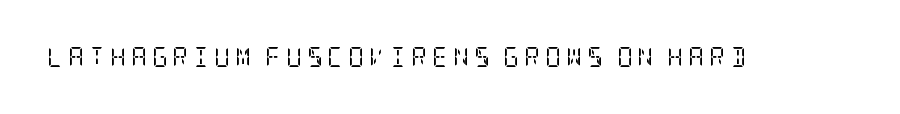
The image shows 20 px text type, upright; set unusually wide letter spacing (+0.23 em), not underlined.
